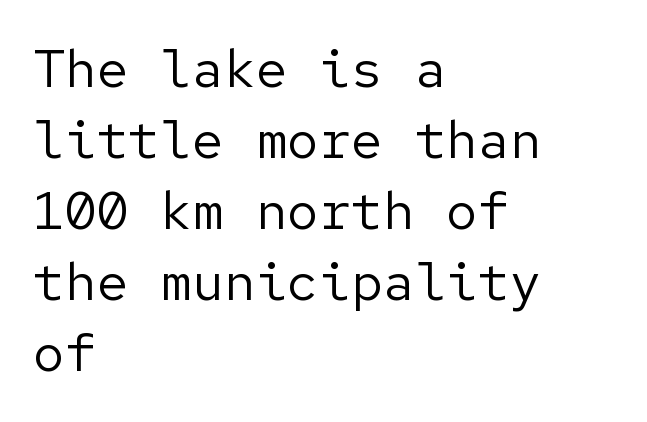
{"serif": "no", "italic": "no", "bold": "no", "weight": "regular", "width": "normal", "stroke_contrast": "low", "x_height": "medium", "underline": "no", "align": "left", "line_spacing": "normal", "line_spacing_ratio": 1.34, "letter_spacing": "normal", "letter_spacing_em": 0.0, "glyph_px": 53}
